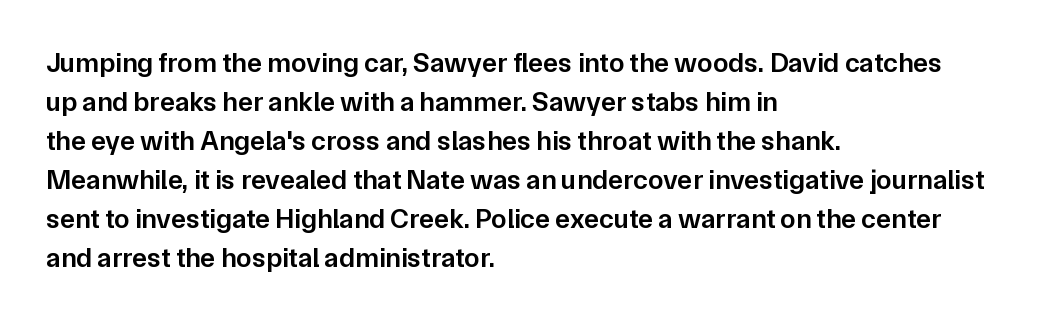
{"serif": "no", "italic": "no", "bold": "semi", "weight": "semibold", "width": "normal", "stroke_contrast": "low", "x_height": "medium", "monospaced": "no", "underline": "no", "align": "left", "line_spacing": "normal", "line_spacing_ratio": 1.39, "letter_spacing": "normal", "letter_spacing_em": 0.0, "glyph_px": 28}
